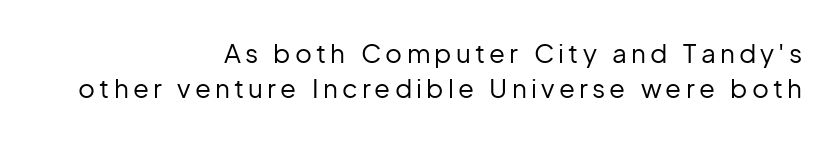
Q: Is the text bold? A: No.
Q: Is the text italic (slanted)? A: No, it is upright.
Q: Is the text underlined? A: No.
Q: How is the paragraph aligned? A: Right-aligned.
Q: Is the spacing between lines tight, normal or loose? A: Normal.
